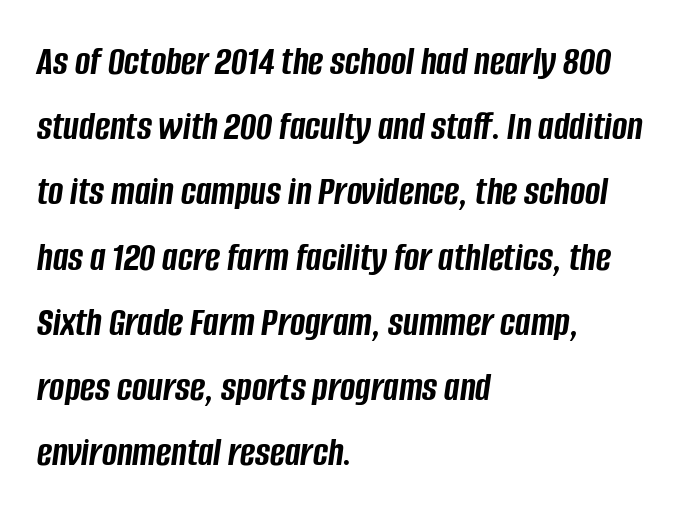
{"italic": "yes", "lean": "right", "slant_degrees": 8, "bold": "yes", "weight": "semibold", "width": "condensed", "stroke_contrast": "low", "x_height": "large", "monospaced": "no", "underline": "no", "align": "left", "line_spacing": "normal", "line_spacing_ratio": 1.59, "letter_spacing": "normal", "letter_spacing_em": 0.0, "glyph_px": 41}
